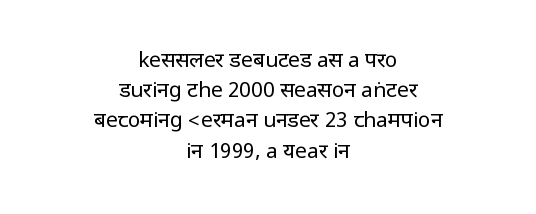
Q: Is the text bold? A: No.
Q: Is the text italic (slanted)? A: No, it is upright.
Q: Is the text underlined? A: No.
Q: How is the paragraph aligned? A: Centered.
Q: Is the spacing between letters normal or unusually wide? A: Normal.
Q: Is the spacing between lines tight, normal or loose? A: Normal.
